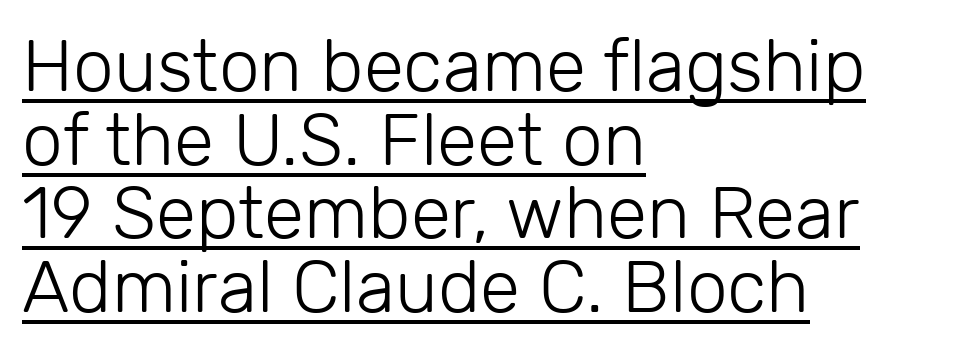
The image shows 73 px light sans-serif type, upright; set left-aligned, tight line spacing (1.01x), normal letter spacing, underlined; low stroke contrast and a medium x-height.
